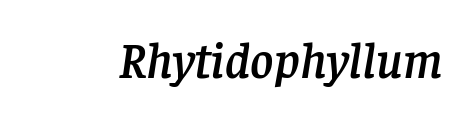
The face used here is proportionally spaced, like ordinary book or web type. The face used here is seriffed, in the tradition of book romans. A clean baseline with only descenders dipping below it. Yep, that's italic — everything's leaning. Tracking value appears to be zero — textbook default spacing.
